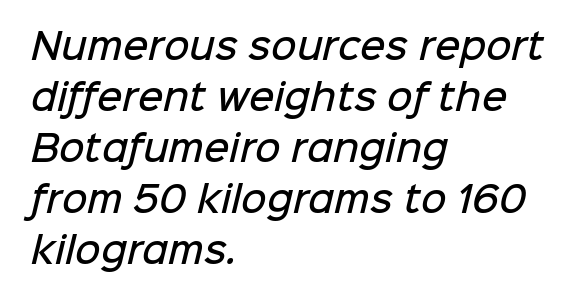
{"serif": "no", "bold": "semi", "weight": "semibold", "width": "normal", "stroke_contrast": "low", "x_height": "medium", "monospaced": "no", "underline": "no", "align": "left", "line_spacing": "normal", "line_spacing_ratio": 1.46, "letter_spacing": "normal", "letter_spacing_em": 0.0, "glyph_px": 35}
